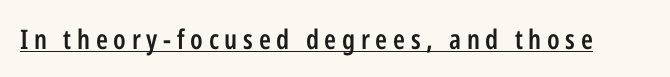
The image shows 27 px text type, upright; set unusually wide letter spacing (+0.21 em), underlined.
